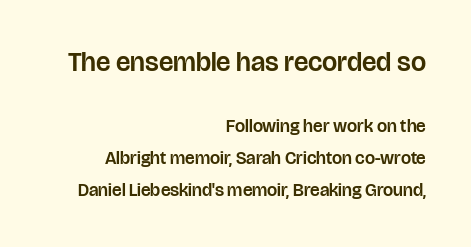
The image shows 27 px text type, upright; set right-aligned, line spacing 1.79x, normal letter spacing, not underlined; the first (top) block is 1.5x larger.
